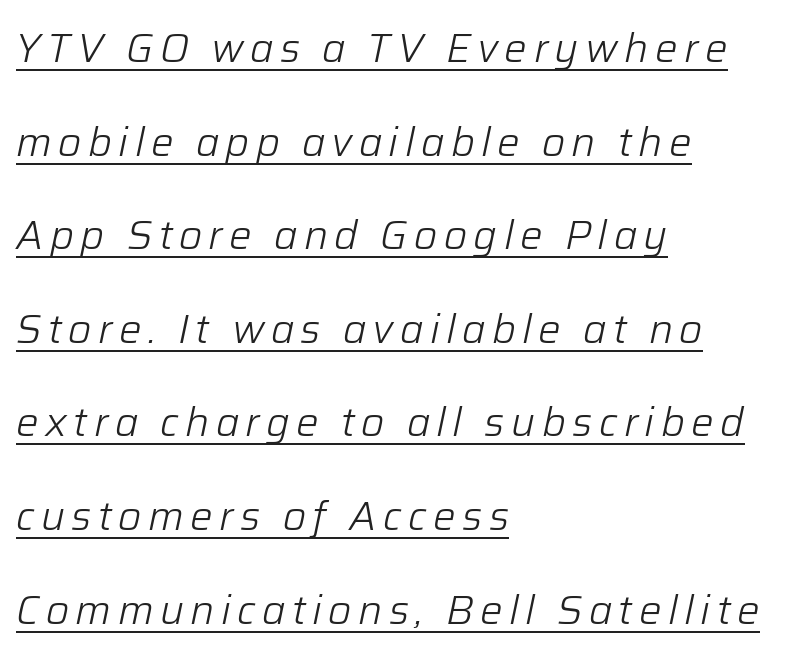
The image shows 40 px light type, italic (leaning right); set left-aligned, loose line spacing (2.34x), underlined; low stroke contrast and a medium x-height.
